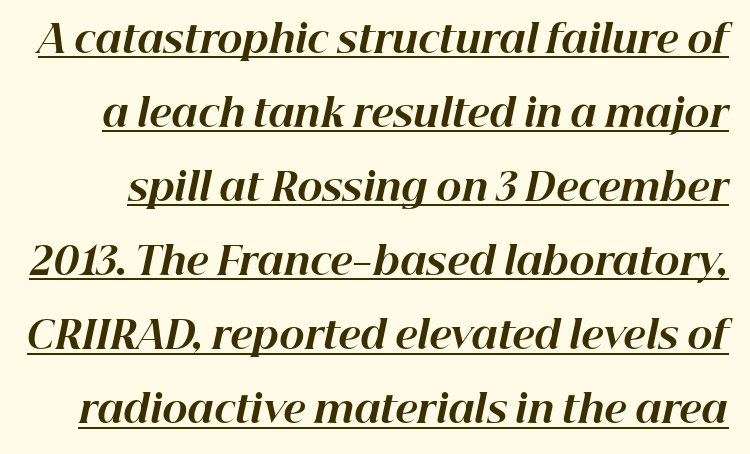
The image shows 38 px bold type, italic (leaning right); set loose line spacing (1.95x), normal letter spacing, underlined; high stroke contrast and a medium x-height.
